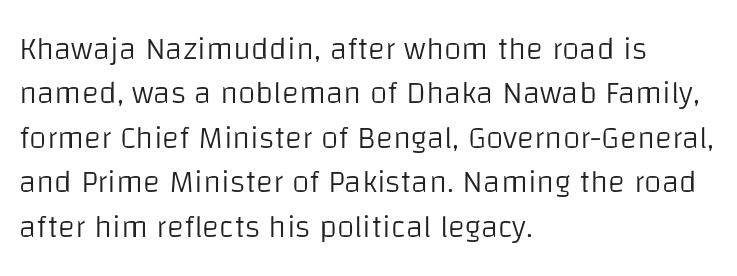
The image shows 32 px light sans-serif type, upright; set left-aligned, normal line spacing (1.39x), normal letter spacing, not underlined; low stroke contrast and a large x-height.
